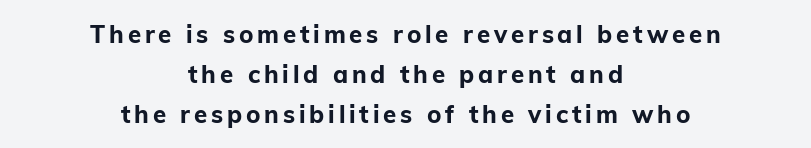
Q: Is the text bold? A: Yes.
Q: Is the text italic (slanted)? A: No, it is upright.
Q: Is the text underlined? A: No.
Q: How is the paragraph aligned? A: Centered.
Q: Is the spacing between lines tight, normal or loose? A: Normal.
